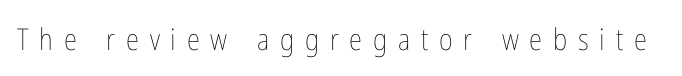
Varying glyph widths throughout — classic text-font behaviour. This is roman type, the default non-slanted kind. In terms of letterspacing, this is a distinctly airy, spread setting. The string is rendered with underlining switched off.
